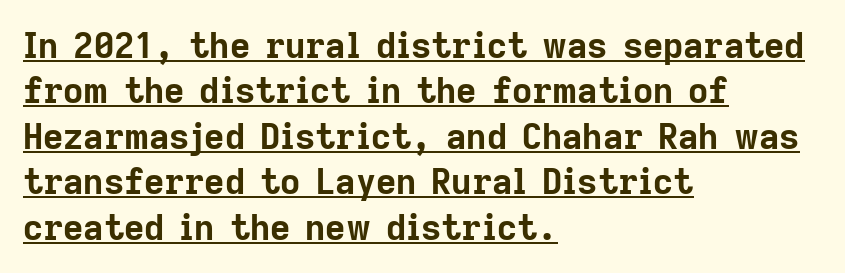
Q: Is the text bold? A: Yes.
Q: Is the text italic (slanted)? A: No, it is upright.
Q: Is the typeface a serif or a sans-serif typeface? A: Sans-serif.
Q: Is the text underlined? A: Yes.
Q: How is the paragraph aligned? A: Left-aligned.
Q: Is the spacing between letters normal or unusually wide? A: Normal.
Q: Is the spacing between lines tight, normal or loose? A: Normal.
Q: Width (condensed, normal, or wide)? A: Normal.
Q: Stroke contrast? A: Low.
Q: x-height? A: Medium.
Q: Monospaced? A: No.
